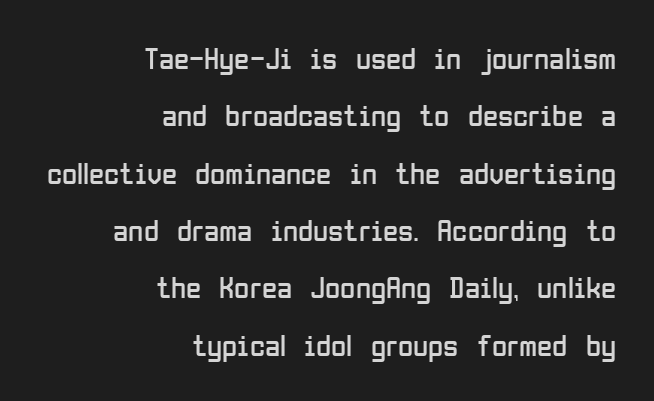
{"serif": "no", "italic": "no", "bold": "no", "weight": "regular", "width": "condensed", "stroke_contrast": "low", "x_height": "medium", "monospaced": "no", "underline": "no", "align": "right", "line_spacing_ratio": 1.85, "letter_spacing": "normal", "letter_spacing_em": 0.0, "glyph_px": 31}
